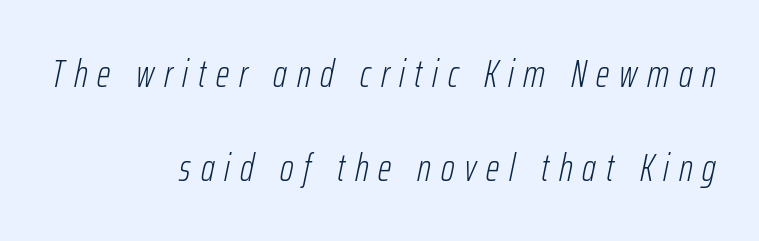
Nobody drew a line under any word here. What stands out about the letter spacing? Its width — letters are far apart. The space between consecutive lines is lavish. You can tell it's italic because the verticals aren't actually vertical.
